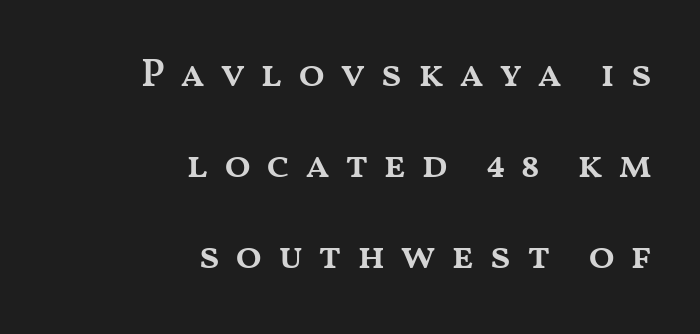
The image shows 39 px semibold, wide type, upright; set right-aligned, loose line spacing (2.33x), unusually wide letter spacing (+0.38 em), not underlined; medium stroke contrast and a medium x-height.
